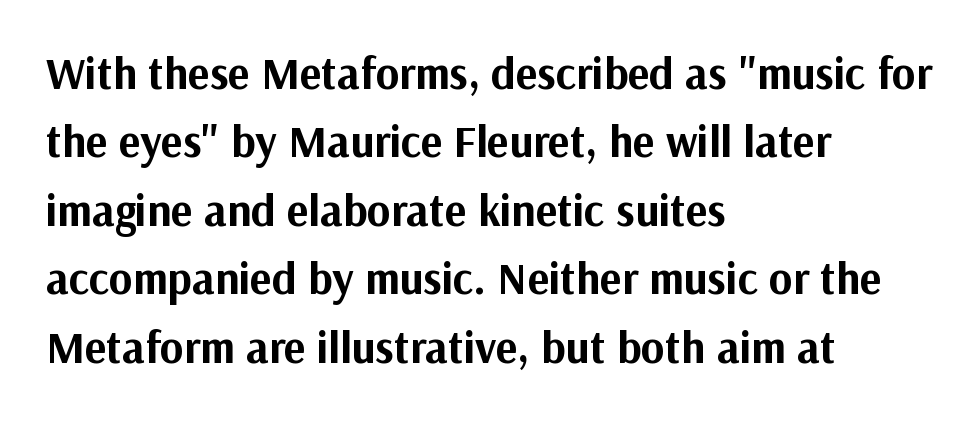
The image shows 45 px bold sans-serif type, upright; set left-aligned, normal line spacing (1.52x), normal letter spacing, not underlined; medium stroke contrast and a medium x-height.
